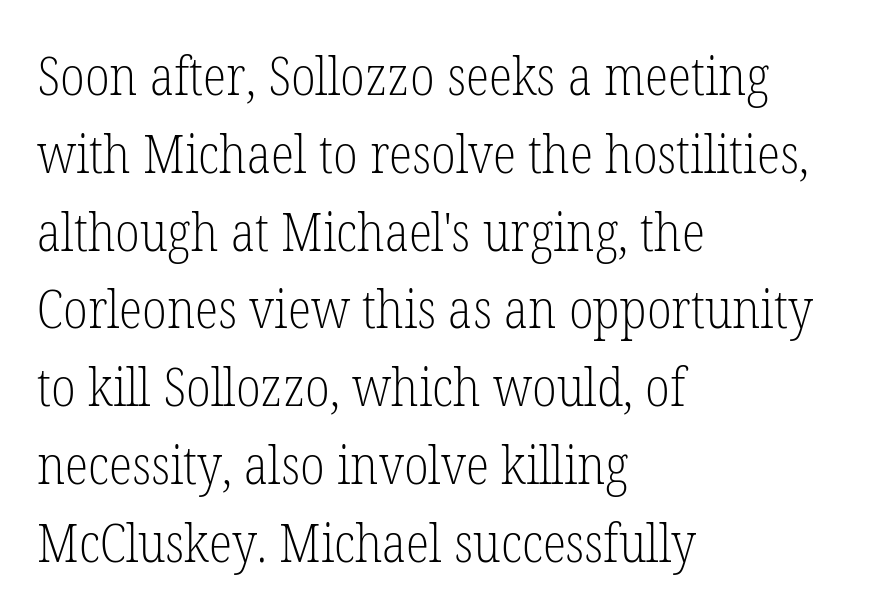
{"serif": "yes", "italic": "no", "bold": "no", "weight": "light", "width": "condensed", "stroke_contrast": "low", "x_height": "medium", "monospaced": "no", "underline": "no", "align": "left", "line_spacing": "normal", "line_spacing_ratio": 1.44, "letter_spacing": "normal", "letter_spacing_em": 0.0, "glyph_px": 54}
